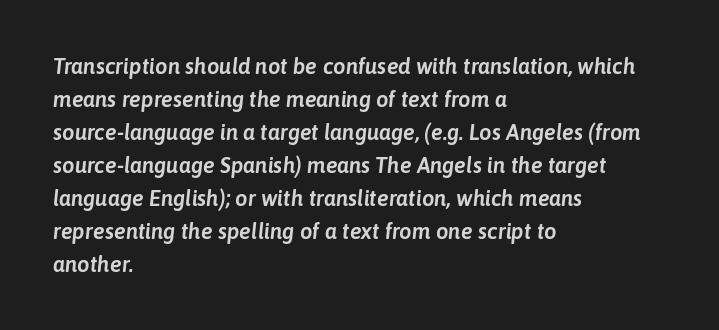
Q: Is the text italic (slanted)? A: Yes, it leans right by about 6 degrees.
Q: Is the text underlined? A: No.
Q: How is the paragraph aligned? A: Left-aligned.
Q: Is the spacing between letters normal or unusually wide? A: Normal.
Q: Is the spacing between lines tight, normal or loose? A: Normal.
